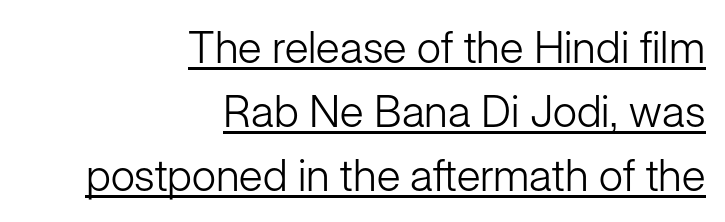
Q: Is the text bold? A: No.
Q: Is the text italic (slanted)? A: No, it is upright.
Q: Is the typeface a serif or a sans-serif typeface? A: Sans-serif.
Q: Is the text underlined? A: Yes.
Q: How is the paragraph aligned? A: Right-aligned.
Q: Is the spacing between letters normal or unusually wide? A: Normal.
Q: Is the spacing between lines tight, normal or loose? A: Normal.
Q: Width (condensed, normal, or wide)? A: Normal.
Q: Stroke contrast? A: Low.
Q: x-height? A: Medium.
Q: Monospaced? A: No.
